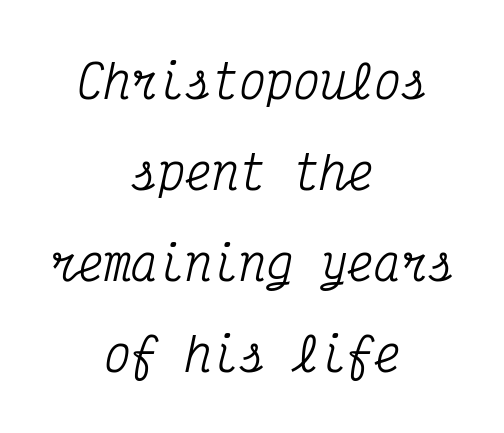
{"serif": "yes", "italic": "yes", "lean": "right", "slant_degrees": 12, "width": "condensed", "stroke_contrast": "medium", "x_height": "medium", "monospaced": "yes", "underline": "no", "align": "center", "line_spacing": "loose", "line_spacing_ratio": 2.02, "letter_spacing": "normal", "letter_spacing_em": 0.0, "glyph_px": 45}
